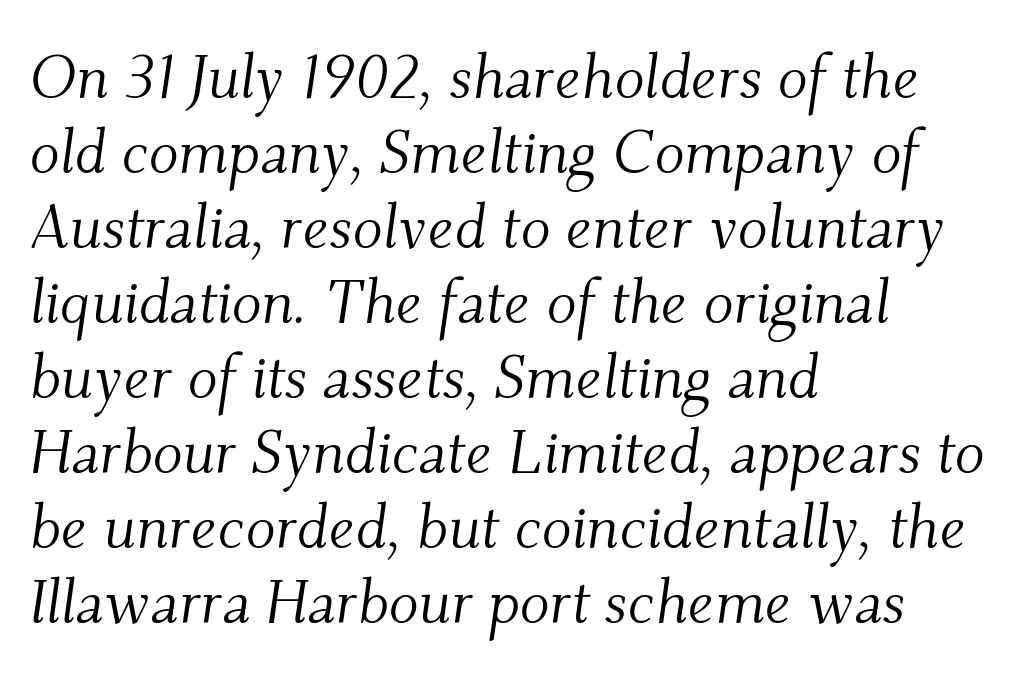
The image shows 62 px light serif type, italic (leaning right); set left-aligned, line spacing 1.21x, normal letter spacing, not underlined; medium stroke contrast and a small x-height.
